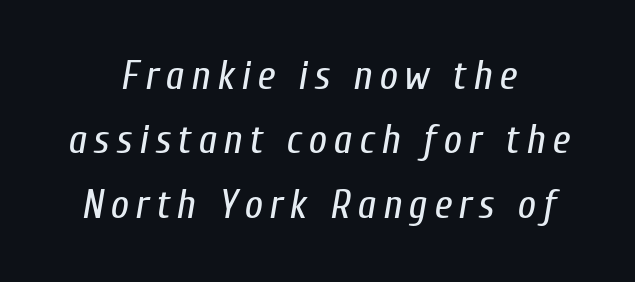
The image shows 40 px regular-weight, condensed type, italic (leaning right); set centered, normal line spacing (1.61x), not underlined; low stroke contrast and a medium x-height.
